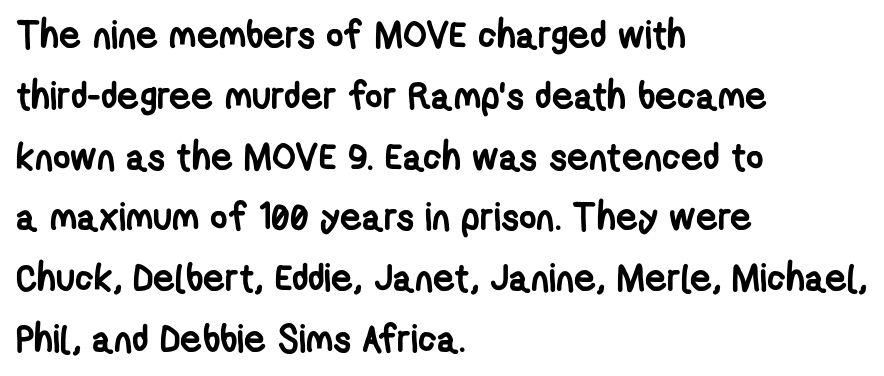
{"serif": "no", "bold": "yes", "weight": "semibold", "width": "condensed", "stroke_contrast": "low", "x_height": "medium", "monospaced": "no", "underline": "no", "align": "left", "line_spacing": "normal", "line_spacing_ratio": 1.6, "letter_spacing": "normal", "letter_spacing_em": 0.0, "glyph_px": 38}
